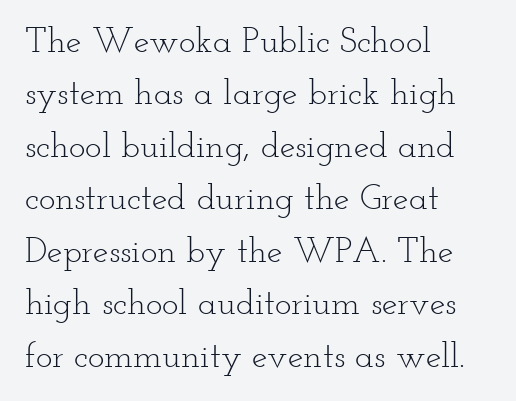
{"serif": "yes", "italic": "no", "bold": "no", "weight": "light", "width": "wide", "stroke_contrast": "low", "x_height": "small", "monospaced": "no", "underline": "no", "align": "left", "line_spacing": "normal", "line_spacing_ratio": 1.5, "letter_spacing": "normal", "letter_spacing_em": 0.0, "glyph_px": 35}
